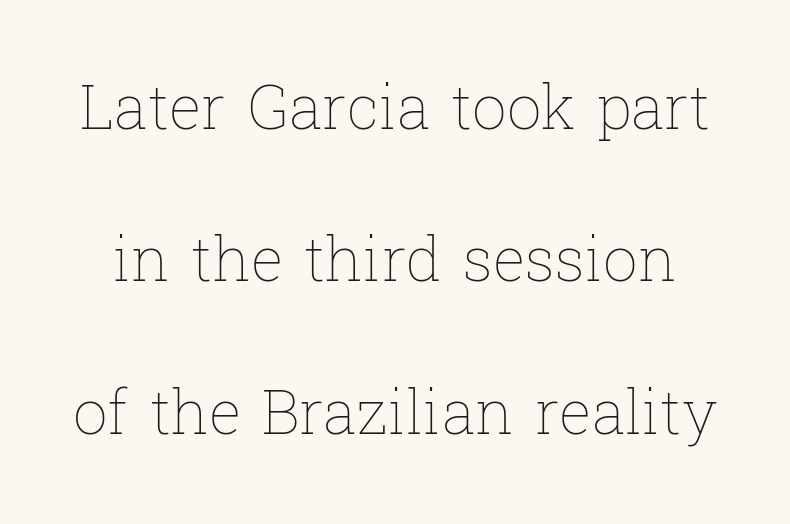
{"italic": "no", "bold": "no", "weight": "thin", "width": "normal", "stroke_contrast": "low", "x_height": "medium", "monospaced": "no", "underline": "no", "line_spacing": "loose", "line_spacing_ratio": 2.5, "letter_spacing": "normal", "letter_spacing_em": 0.0, "glyph_px": 61}
